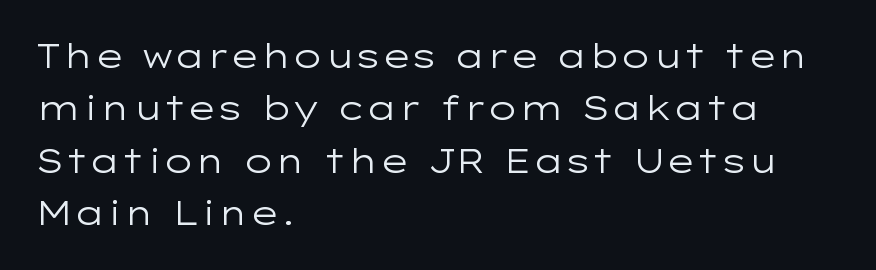
The image shows 33 px regular-weight, wide sans-serif type, upright; set left-aligned, normal line spacing (1.59x), normal letter spacing, not underlined; low stroke contrast and a medium x-height.
